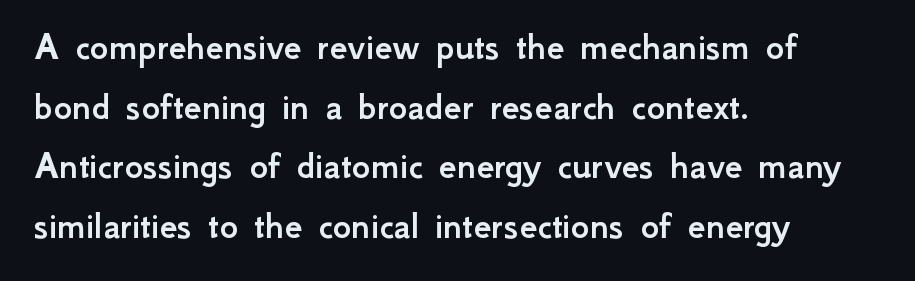
{"serif": "no", "italic": "no", "width": "normal", "stroke_contrast": "low", "x_height": "small", "monospaced": "no", "underline": "no", "align": "left", "line_spacing": "normal", "line_spacing_ratio": 1.49, "letter_spacing": "normal", "letter_spacing_em": 0.0, "glyph_px": 40}
